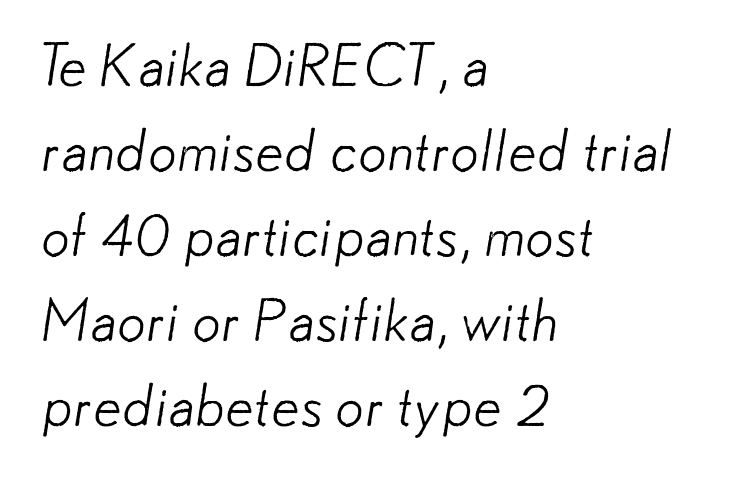
Here the glyphs are tracked normally, forming tight word shapes. Notice how descenders clear the ascenders below comfortably — that's standard leading. Is the type heavy? It reads as light-to-regular instead. Visually the block forms a straight wall on the left and a jagged coastline on the right.
